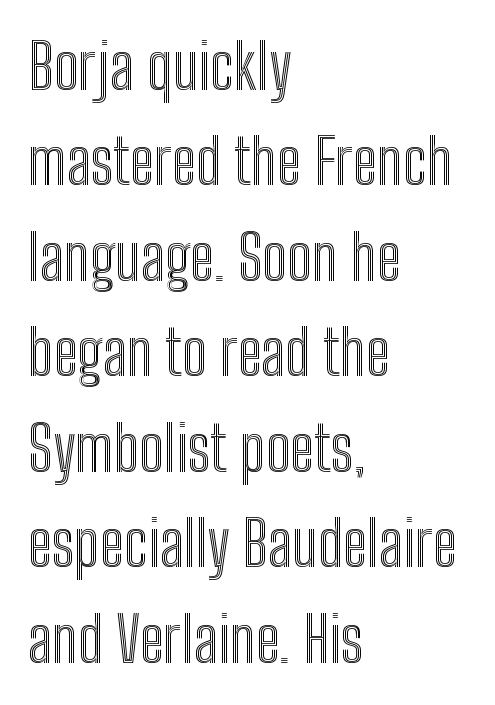
The image shows 62 px condensed type, upright; set left-aligned, normal line spacing (1.54x), normal letter spacing, not underlined; a medium x-height.
